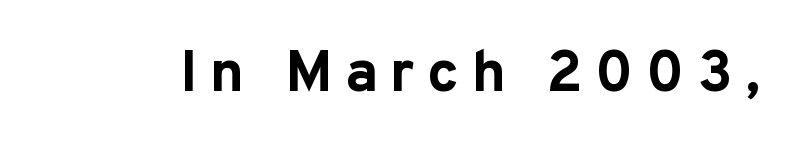
Q: Is the text bold? A: Yes.
Q: Is the text italic (slanted)? A: No, it is upright.
Q: Is the typeface a serif or a sans-serif typeface? A: Sans-serif.
Q: Is the text underlined? A: No.
Q: Is the spacing between letters normal or unusually wide? A: Unusually wide.
Q: Width (condensed, normal, or wide)? A: Normal.
Q: Stroke contrast? A: Low.
Q: x-height? A: Medium.
Q: Monospaced? A: No.
